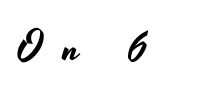
{"serif": "no", "width": "wide", "stroke_contrast": "low", "x_height": "small", "monospaced": "no", "underline": "no", "letter_spacing": "wide", "letter_spacing_em": 0.49, "glyph_px": 41}
